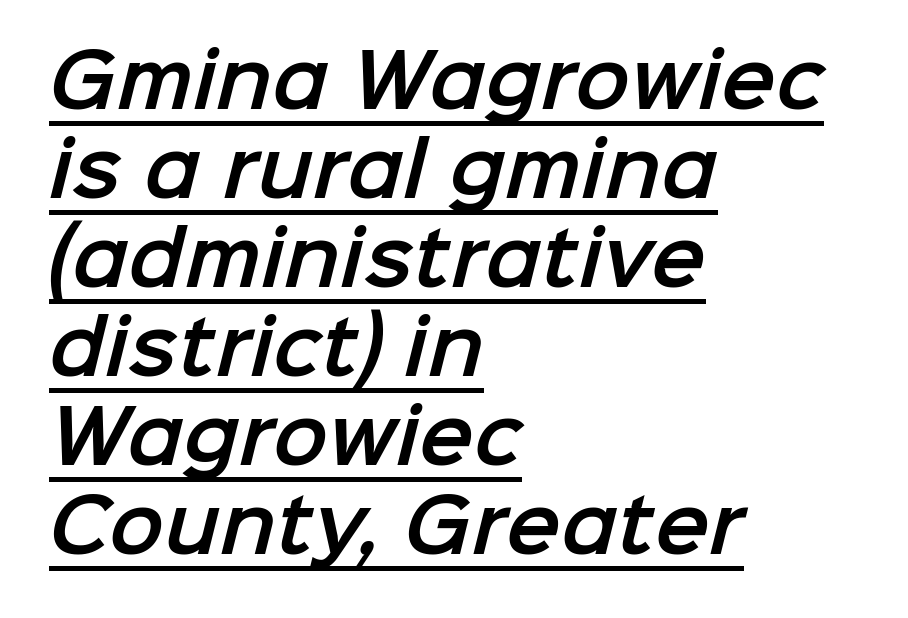
{"serif": "no", "width": "normal", "stroke_contrast": "low", "x_height": "medium", "monospaced": "no", "underline": "yes", "align": "left", "line_spacing_ratio": 1.22, "letter_spacing": "normal", "letter_spacing_em": 0.0, "glyph_px": 73}
